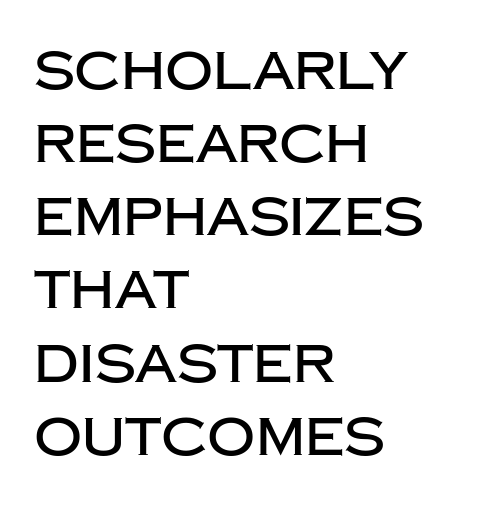
Q: Is the text italic (slanted)? A: No, it is upright.
Q: Is the typeface a serif or a sans-serif typeface? A: Sans-serif.
Q: Is the text underlined? A: No.
Q: How is the paragraph aligned? A: Left-aligned.
Q: Is the spacing between letters normal or unusually wide? A: Normal.
Q: Is the spacing between lines tight, normal or loose? A: Normal.
Q: Width (condensed, normal, or wide)? A: Normal.
Q: Stroke contrast? A: Low.
Q: x-height? A: Large.
Q: Monospaced? A: No.
